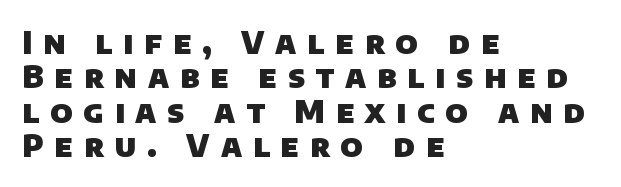
Q: Is the text bold? A: Yes.
Q: Is the typeface a serif or a sans-serif typeface? A: Sans-serif.
Q: Is the text underlined? A: No.
Q: How is the paragraph aligned? A: Left-aligned.
Q: Is the spacing between letters normal or unusually wide? A: Unusually wide.
Q: Is the spacing between lines tight, normal or loose? A: Tight.
Q: Width (condensed, normal, or wide)? A: Normal.
Q: Stroke contrast? A: Low.
Q: x-height? A: Large.
Q: Monospaced? A: No.
